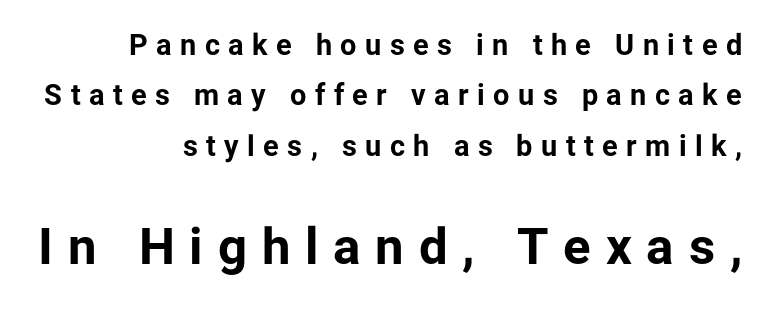
{"serif": "no", "italic": "no", "bold": "yes", "weight": "bold", "width": "normal", "stroke_contrast": "low", "x_height": "medium", "monospaced": "no", "underline": "no", "align": "right", "line_spacing_ratio": 1.74, "letter_spacing": "wide", "letter_spacing_em": 0.29, "larger_block": "second", "size_ratio": 1.76, "glyph_px": 51}
